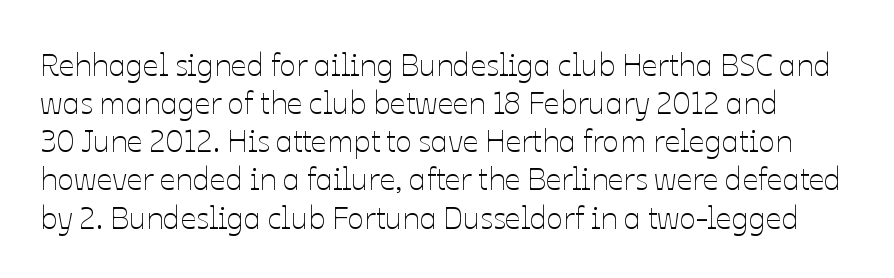
{"italic": "no", "bold": "no", "weight": "thin", "width": "normal", "stroke_contrast": "low", "x_height": "medium", "monospaced": "no", "underline": "no", "line_spacing_ratio": 1.23, "letter_spacing": "normal", "letter_spacing_em": 0.0, "glyph_px": 31}
